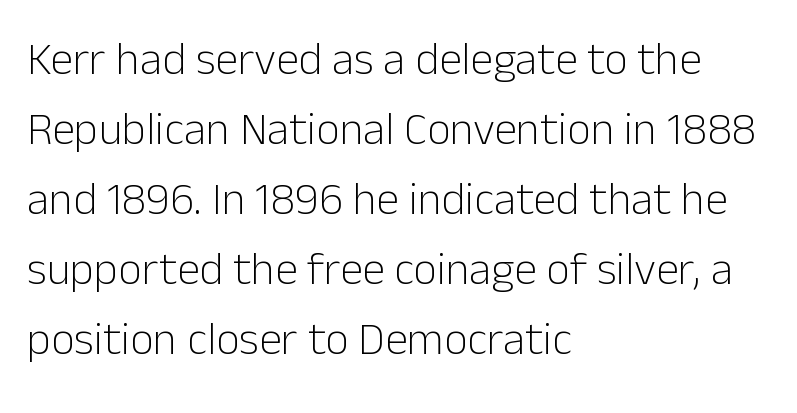
{"serif": "no", "italic": "no", "bold": "no", "weight": "light", "width": "normal", "stroke_contrast": "low", "x_height": "medium", "monospaced": "no", "underline": "no", "align": "left", "line_spacing": "normal", "line_spacing_ratio": 1.52, "letter_spacing": "normal", "letter_spacing_em": 0.0, "glyph_px": 46}
